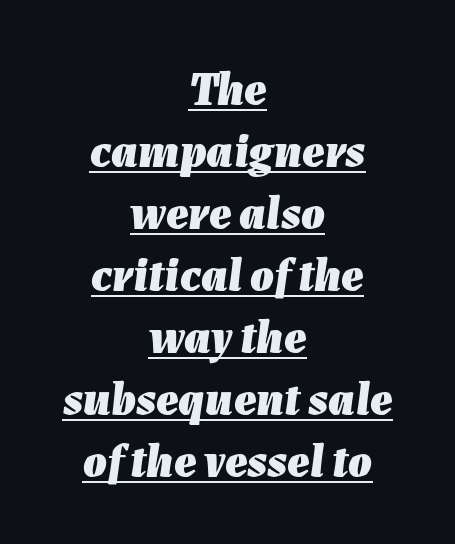
{"italic": "yes", "lean": "right", "slant_degrees": 7, "bold": "yes", "weight": "heavy", "width": "normal", "stroke_contrast": "low", "x_height": "medium", "monospaced": "no", "underline": "yes", "align": "center", "line_spacing": "normal", "line_spacing_ratio": 1.32, "letter_spacing": "normal", "letter_spacing_em": 0.0, "glyph_px": 47}
